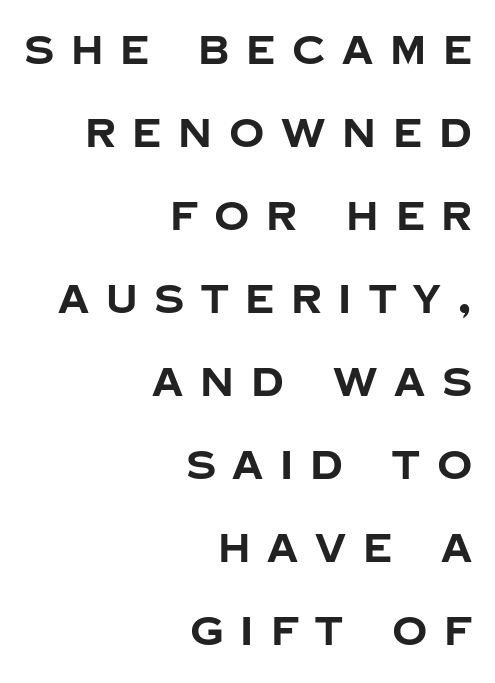
Q: Is the text bold? A: Yes.
Q: Is the text italic (slanted)? A: No, it is upright.
Q: Is the typeface a serif or a sans-serif typeface? A: Sans-serif.
Q: Is the text underlined? A: No.
Q: How is the paragraph aligned? A: Right-aligned.
Q: Is the spacing between letters normal or unusually wide? A: Unusually wide.
Q: Is the spacing between lines tight, normal or loose? A: Loose.
Q: Width (condensed, normal, or wide)? A: Normal.
Q: Stroke contrast? A: Low.
Q: x-height? A: Large.
Q: Monospaced? A: No.
